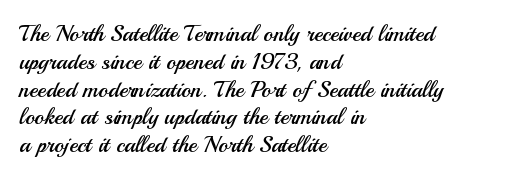
Q: Is the text bold? A: No.
Q: Is the text italic (slanted)? A: Yes.
Q: Is the text underlined? A: No.
Q: How is the paragraph aligned? A: Left-aligned.
Q: Is the spacing between letters normal or unusually wide? A: Normal.
